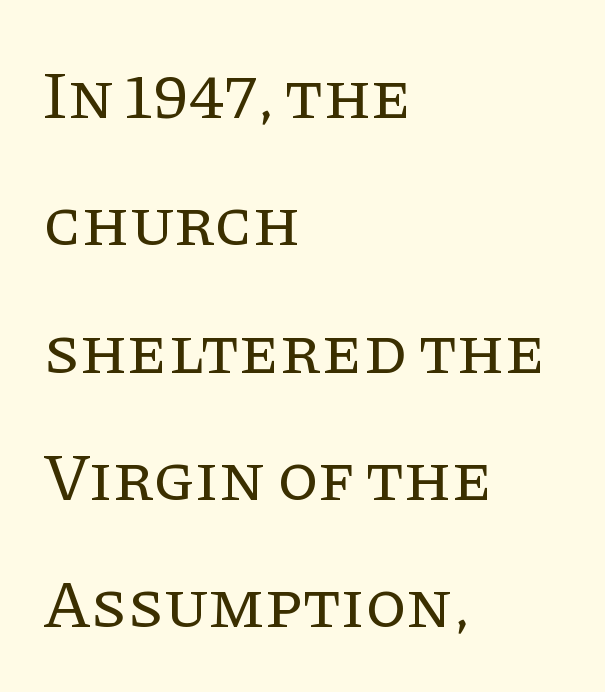
Just letters on the line, the space beneath them empty. Font category for this specimen: serif. The paragraph has a hard left edge and a soft right edge. The letterforms sit at book weight or below. Observe the ordinary spacing: letters are neighbours, not strangers. Regarding leading, the lines here are spaced well apart.
